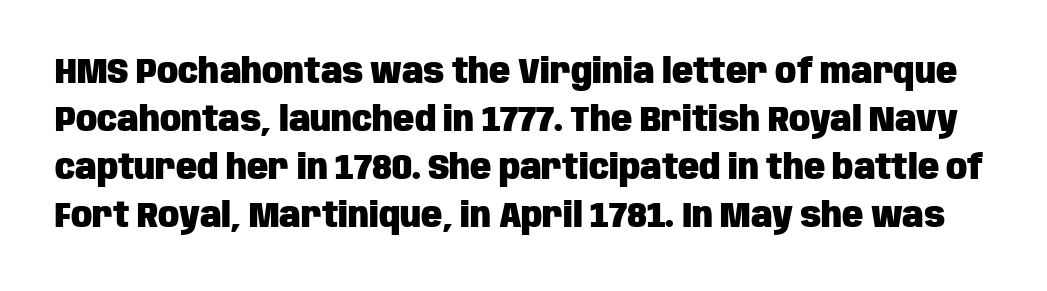
{"serif": "no", "italic": "no", "bold": "yes", "weight": "heavy", "width": "condensed", "stroke_contrast": "low", "x_height": "large", "monospaced": "no", "underline": "no", "line_spacing": "normal", "line_spacing_ratio": 1.37, "letter_spacing": "normal", "letter_spacing_em": 0.0, "glyph_px": 35}
